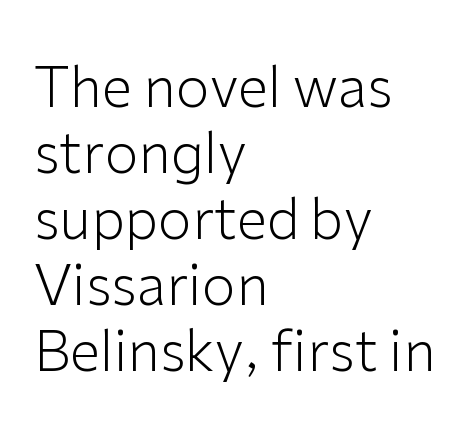
The image shows 55 px light sans-serif type, upright; set left-aligned, line spacing 1.2x, normal letter spacing, not underlined; low stroke contrast and a medium x-height.
